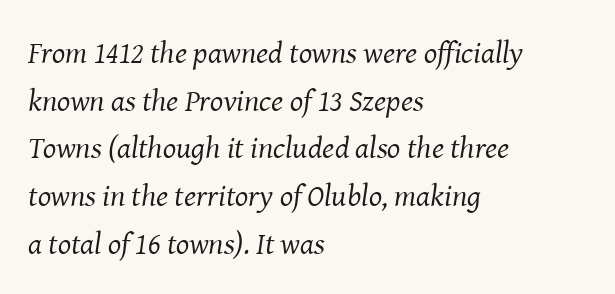
{"serif": "yes", "italic": "yes", "lean": "right", "slant_degrees": 8, "bold": "no", "weight": "regular", "width": "normal", "stroke_contrast": "medium", "x_height": "medium", "monospaced": "no", "underline": "no", "align": "left", "line_spacing": "normal", "line_spacing_ratio": 1.54, "letter_spacing": "normal", "letter_spacing_em": 0.0, "glyph_px": 31}
